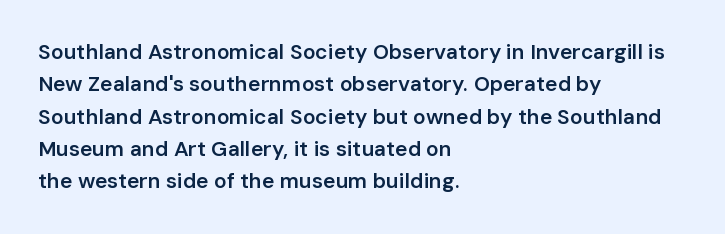
The image shows 21 px text type, upright; set left-aligned, normal line spacing (1.54x), normal letter spacing, not underlined.
